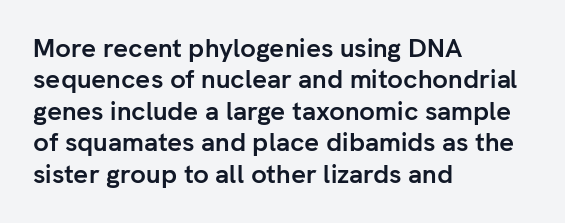
Q: Is the text bold? A: Yes.
Q: Is the text italic (slanted)? A: No, it is upright.
Q: Is the text underlined? A: No.
Q: How is the paragraph aligned? A: Left-aligned.
Q: Is the spacing between letters normal or unusually wide? A: Normal.
